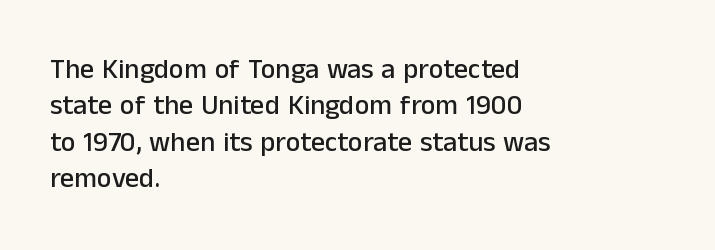
Q: Is the text italic (slanted)? A: No, it is upright.
Q: Is the typeface a serif or a sans-serif typeface? A: Sans-serif.
Q: Is the text underlined? A: No.
Q: How is the paragraph aligned? A: Left-aligned.
Q: Is the spacing between letters normal or unusually wide? A: Normal.
Q: Is the spacing between lines tight, normal or loose? A: Normal.
Q: Width (condensed, normal, or wide)? A: Normal.
Q: Stroke contrast? A: Low.
Q: x-height? A: Medium.
Q: Monospaced? A: No.
